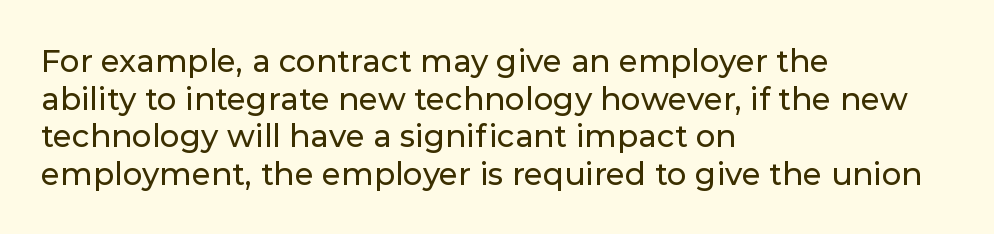
{"serif": "no", "italic": "no", "width": "normal", "stroke_contrast": "low", "x_height": "medium", "monospaced": "no", "underline": "no", "align": "left", "line_spacing_ratio": 1.21, "letter_spacing": "normal", "letter_spacing_em": 0.0, "glyph_px": 31}
